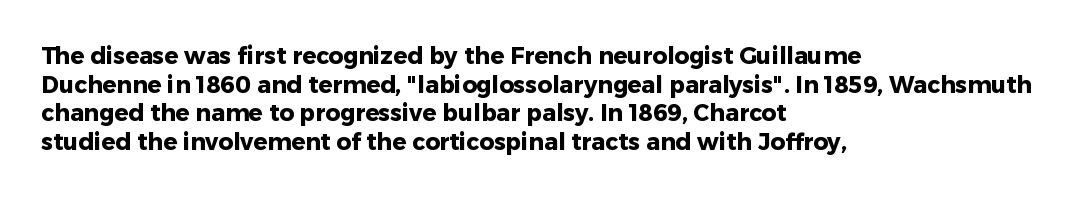
The image shows 23 px bold type, upright; set left-aligned, line spacing 1.24x, normal letter spacing, not underlined.
